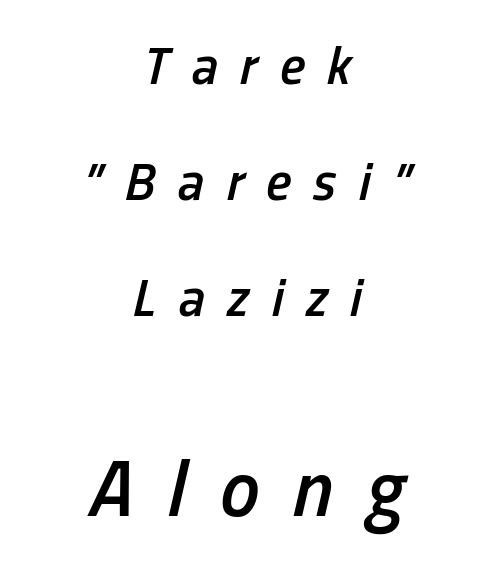
Leading is clearly above the norm, producing a sparse column. Notice the strokes are somewhat thickened but not fully heavy: this is a semibold. A typesetter would mark this as italic. Compared with typical body copy, the letter spacing here is much looser.
